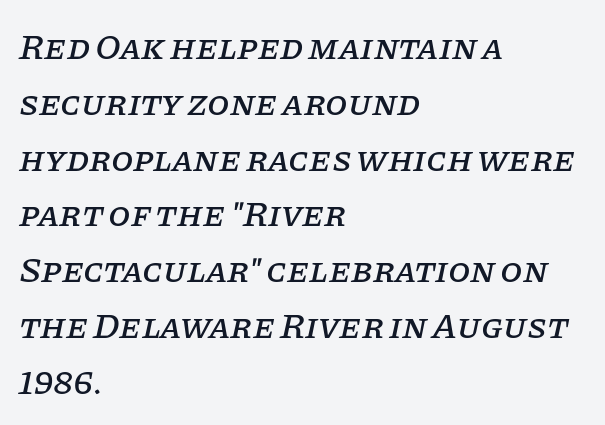
Q: Is the text italic (slanted)? A: Yes, it leans right by about 11 degrees.
Q: Is the typeface a serif or a sans-serif typeface? A: Serif.
Q: Is the text underlined? A: No.
Q: How is the paragraph aligned? A: Left-aligned.
Q: Is the spacing between letters normal or unusually wide? A: Normal.
Q: Is the spacing between lines tight, normal or loose? A: Normal.
Q: Width (condensed, normal, or wide)? A: Normal.
Q: Stroke contrast? A: Low.
Q: x-height? A: Large.
Q: Monospaced? A: No.
